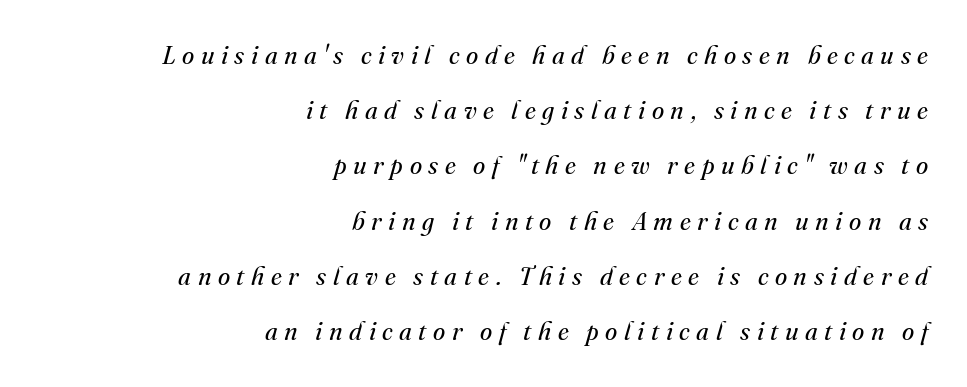
The rendering inserts visible extra space after every character. The passage is arranged like a letterhead date or caption credit — flush right. Bare-footed words on every line. This reads as an unemphasized weight, regular at the heaviest. Slant detected: the letters are inclined. Horizontal bands of white between lines are thick stripes.
